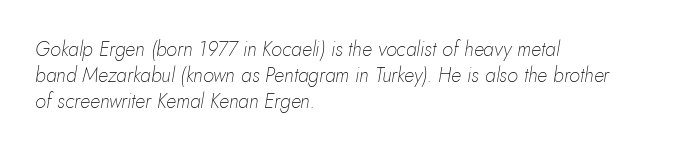
{"italic": "yes", "lean": "right", "slant_degrees": 10, "bold": "no", "underline": "no", "align": "left", "line_spacing": "normal", "line_spacing_ratio": 1.3, "letter_spacing": "normal", "letter_spacing_em": 0.0, "glyph_px": 20}
